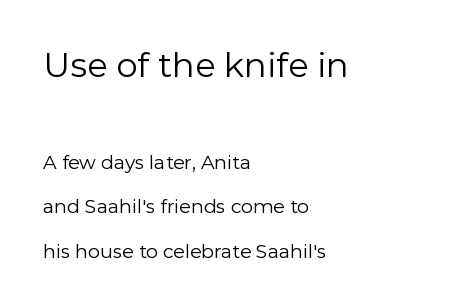
One glance says open: line gaps are wider than usual. The letters sit at their default tracking, neither squeezed nor spread. The font family rendered here belongs to the sans-serif group. Bare-footed words on every line.
